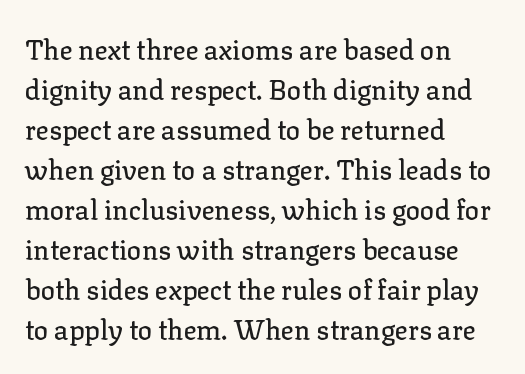
Regular leading. The zone under the glyphs is completely vacant. Italic? Not at all — the glyphs are vertical. A typesetter would call this zero additional tracking. Leftover space on each line is placed entirely after the last word.
